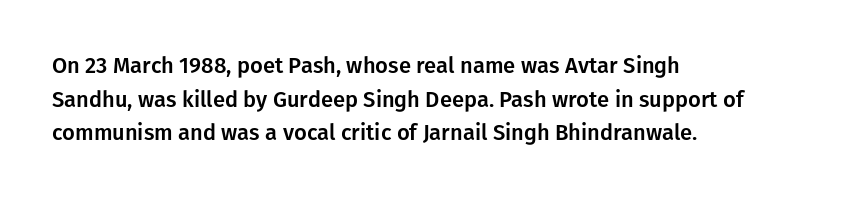
Q: Is the text italic (slanted)? A: No, it is upright.
Q: Is the text underlined? A: No.
Q: How is the paragraph aligned? A: Left-aligned.
Q: Is the spacing between letters normal or unusually wide? A: Normal.
Q: Is the spacing between lines tight, normal or loose? A: Normal.
